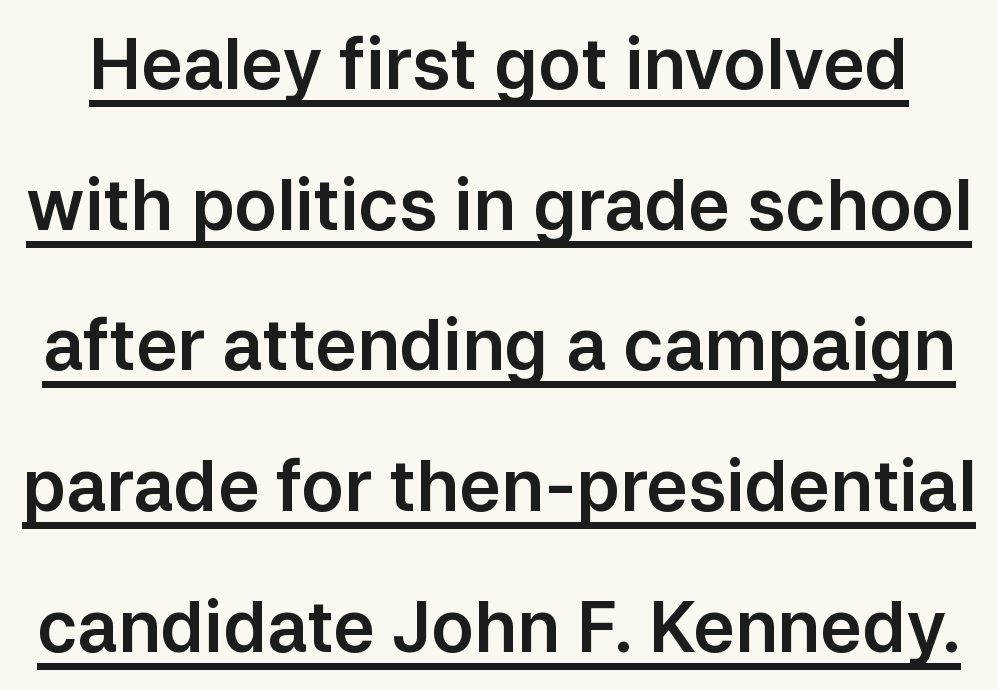
The image shows 70 px sans-serif type, upright; set loose line spacing (2.01x), normal letter spacing, underlined; low stroke contrast and a medium x-height.
